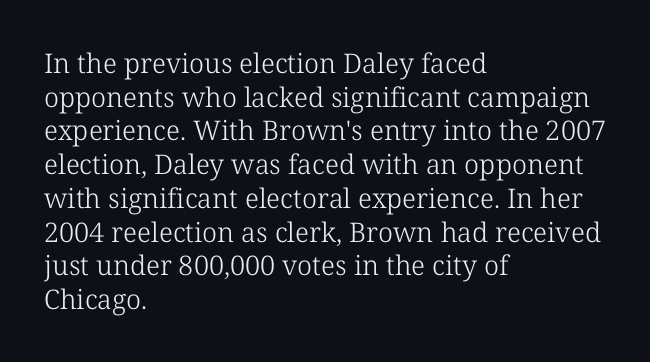
Whoever set this chose a conventional vertical rhythm. Each stroke keeps to a modest, everyday thickness or less. Is there any slant? The stems are plumb. Any mark beneath the type? The region is blank. Horizontal alignment here is leftward, the default for most running prose.
